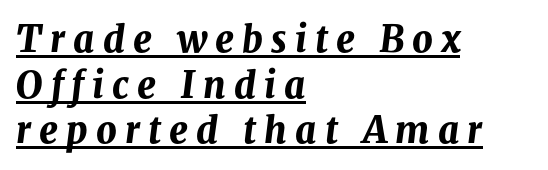
{"italic": "yes", "lean": "right", "slant_degrees": 8, "bold": "yes", "weight": "bold", "width": "normal", "stroke_contrast": "medium", "x_height": "medium", "monospaced": "no", "underline": "yes", "align": "left", "line_spacing": "normal", "line_spacing_ratio": 1.27, "letter_spacing": "wide", "letter_spacing_em": 0.23, "glyph_px": 36}
